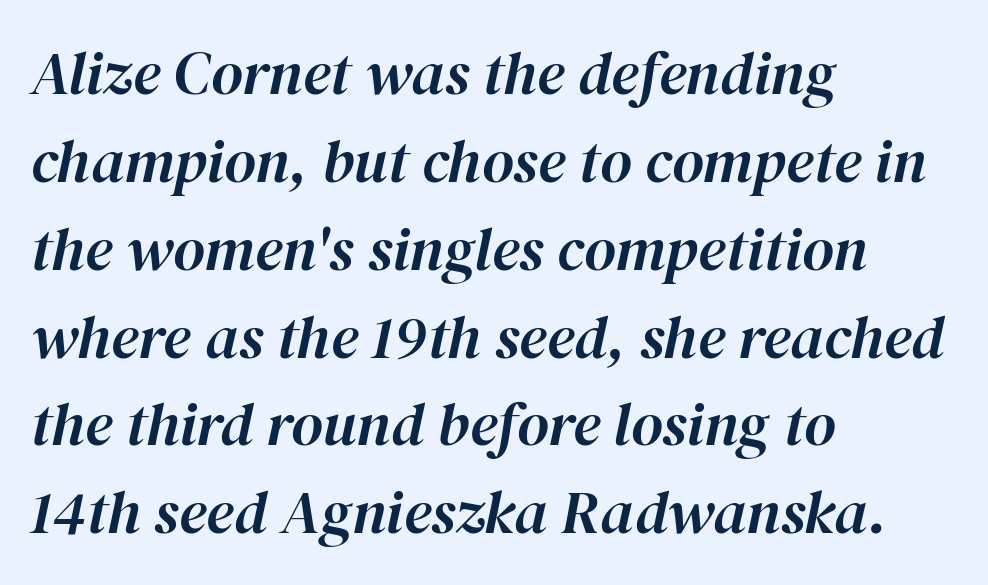
The image shows 61 px text type, italic (leaning right); set left-aligned, normal line spacing (1.44x), normal letter spacing, not underlined; high stroke contrast and a medium x-height.
